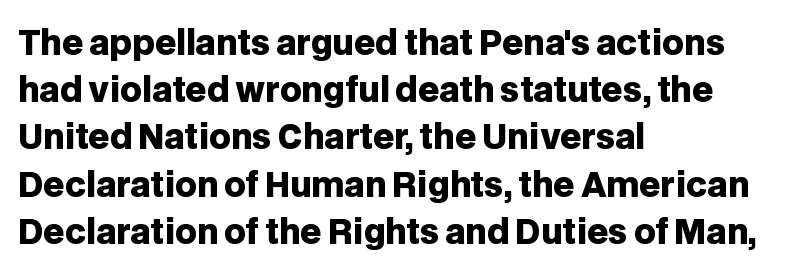
The image shows 33 px heavy sans-serif type, upright; set left-aligned, normal line spacing (1.43x), normal letter spacing, not underlined; low stroke contrast and a large x-height.
